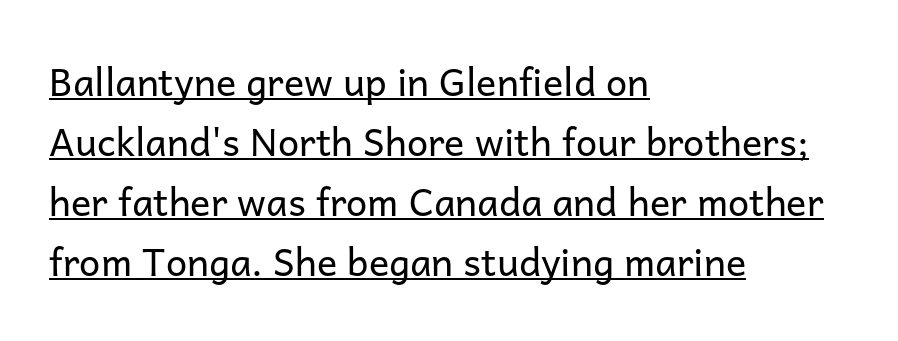
The image shows 38 px regular-weight sans-serif type, upright; set left-aligned, normal line spacing (1.58x), normal letter spacing, underlined; low stroke contrast and a medium x-height.
